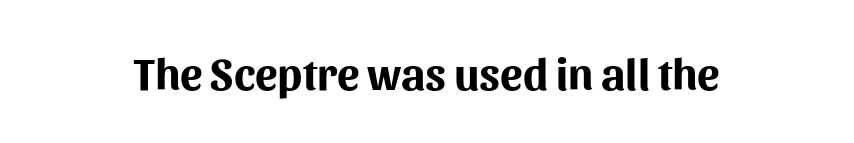
Q: Is the text bold? A: Yes.
Q: Is the text italic (slanted)? A: No, it is upright.
Q: Is the typeface a serif or a sans-serif typeface? A: Sans-serif.
Q: Is the text underlined? A: No.
Q: Is the spacing between letters normal or unusually wide? A: Normal.
Q: Width (condensed, normal, or wide)? A: Normal.
Q: Stroke contrast? A: Medium.
Q: x-height? A: Medium.
Q: Monospaced? A: No.
